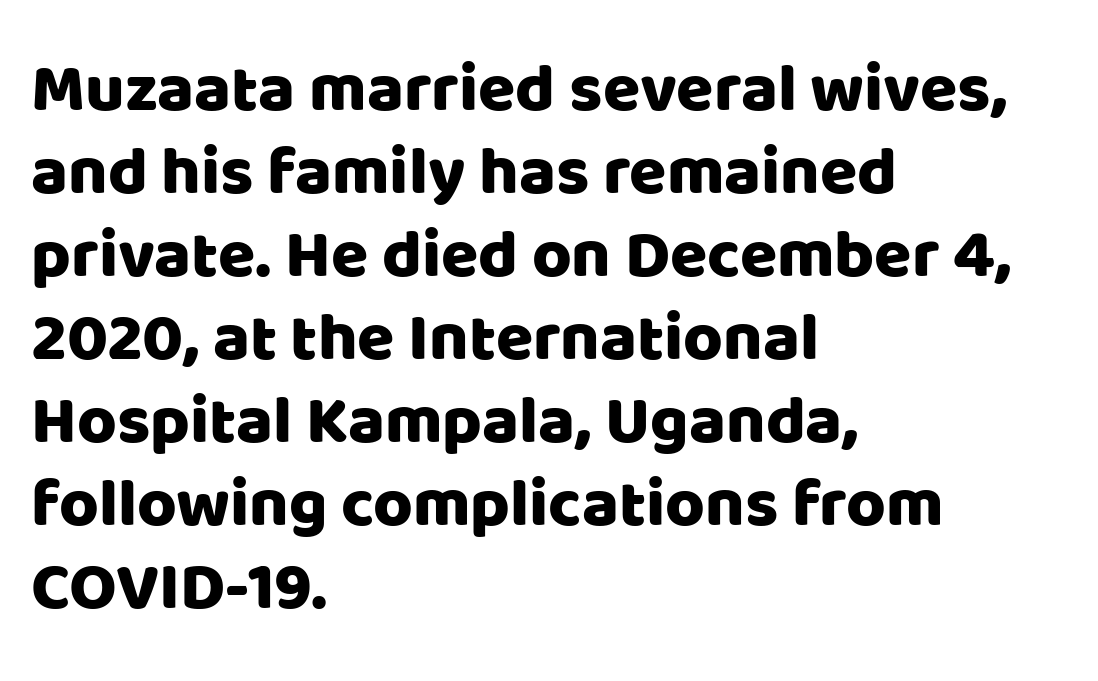
In terms of letterspacing, this is plain default setting. Is the block centered? No — it sits flush against the left margin. The area under the type is left untouched. Serifs: no, the terminals of the letterforms are clean. Here the designer chose a conventional face with non-uniform glyph widths.
